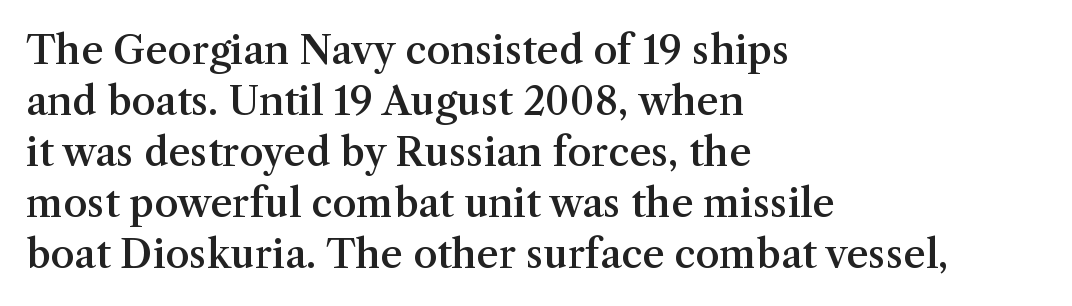
{"serif": "yes", "italic": "no", "bold": "semi", "weight": "semibold", "width": "normal", "stroke_contrast": "medium", "x_height": "medium", "monospaced": "no", "underline": "no", "align": "left", "line_spacing": "normal", "line_spacing_ratio": 1.31, "letter_spacing": "normal", "letter_spacing_em": 0.0, "glyph_px": 39}
